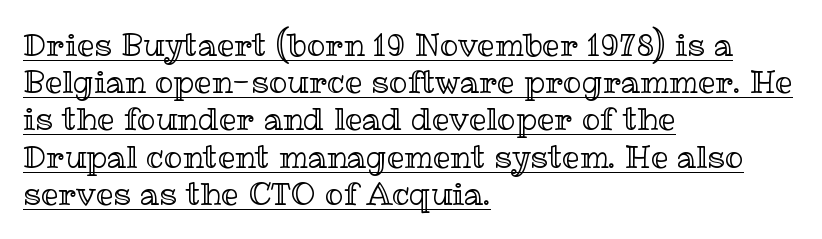
The image shows 31 px text type, upright; set left-aligned, line spacing 1.2x, normal letter spacing, underlined; a medium x-height.
